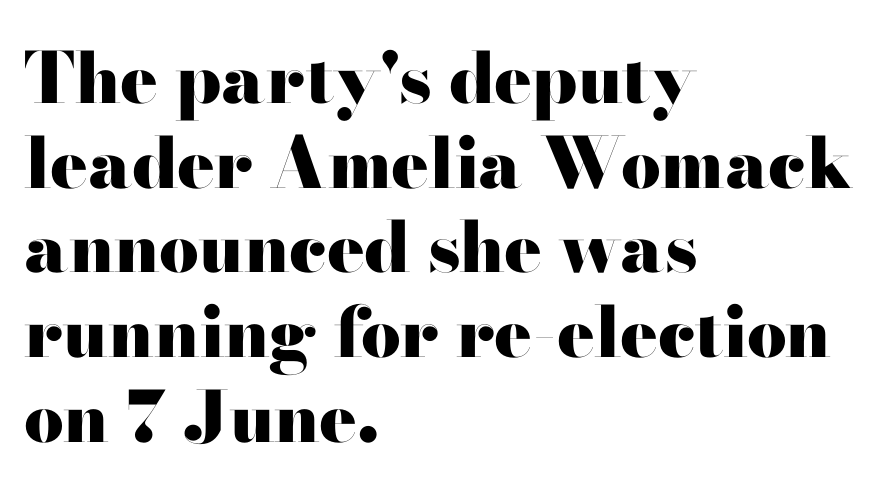
Q: Is the text bold? A: Yes.
Q: Is the text italic (slanted)? A: No, it is upright.
Q: Is the typeface a serif or a sans-serif typeface? A: Serif.
Q: Is the text underlined? A: No.
Q: How is the paragraph aligned? A: Left-aligned.
Q: Is the spacing between letters normal or unusually wide? A: Normal.
Q: Width (condensed, normal, or wide)? A: Wide.
Q: Stroke contrast? A: High.
Q: x-height? A: Small.
Q: Monospaced? A: No.
